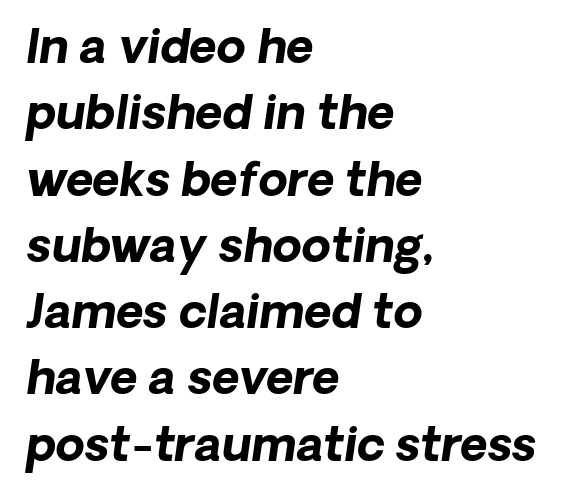
The image shows 47 px bold type, italic (leaning right); set left-aligned, normal line spacing (1.41x), normal letter spacing, not underlined; low stroke contrast and a medium x-height.
